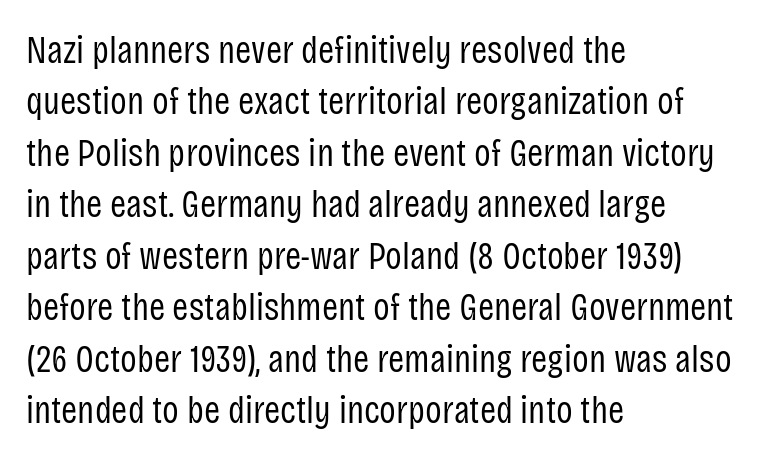
{"serif": "no", "italic": "no", "bold": "no", "weight": "regular", "width": "condensed", "stroke_contrast": "low", "x_height": "large", "monospaced": "no", "underline": "no", "align": "left", "line_spacing": "normal", "line_spacing_ratio": 1.32, "letter_spacing": "normal", "letter_spacing_em": 0.0, "glyph_px": 39}
